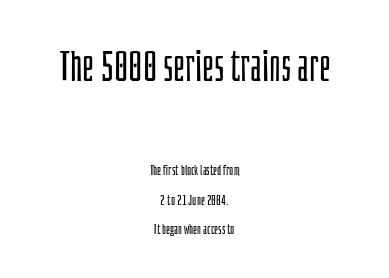
{"serif": "no", "italic": "no", "bold": "no", "weight": "light", "width": "condensed", "stroke_contrast": "low", "x_height": "large", "monospaced": "no", "underline": "no", "align": "center", "line_spacing": "loose", "line_spacing_ratio": 2.09, "letter_spacing": "normal", "letter_spacing_em": 0.0, "larger_block": "first", "size_ratio": 3.0, "glyph_px": 42}
